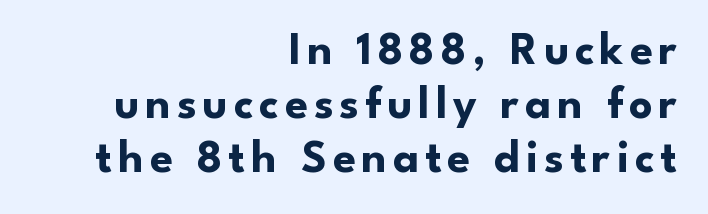
Quick note: underline off. I'd describe the lettering as bold — thick and assertive. The passage shown is typed in a proportional face where columns would drift. The letters stand upright; this is a roman face. The font family rendered here belongs to the sans-serif group.
